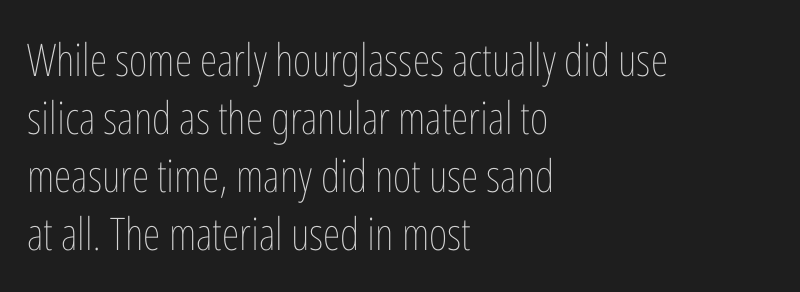
Here the glyphs are tracked normally, forming tight word shapes. Heft: none added — not bold. Interline gaps are of average width in this sample. The rendering uses natural spacing where letterforms have individual widths.
